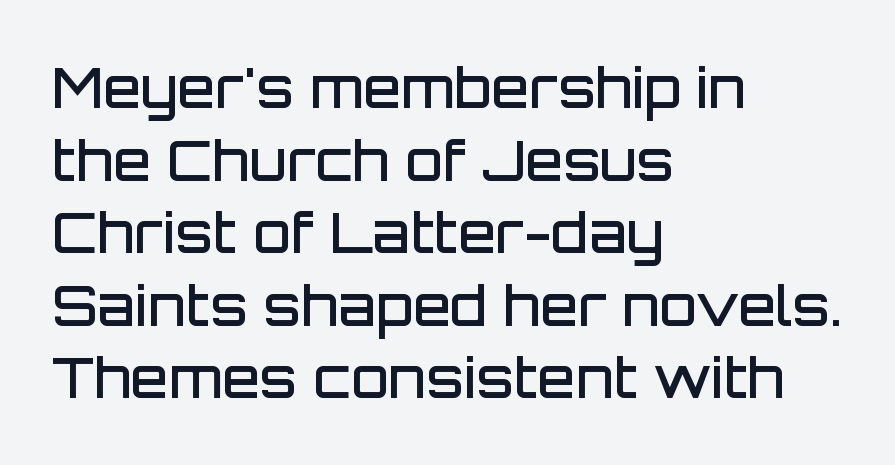
Q: Is the text bold? A: Semi-bold.
Q: Is the text italic (slanted)? A: No, it is upright.
Q: Is the typeface a serif or a sans-serif typeface? A: Sans-serif.
Q: Is the text underlined? A: No.
Q: How is the paragraph aligned? A: Left-aligned.
Q: Is the spacing between letters normal or unusually wide? A: Normal.
Q: Is the spacing between lines tight, normal or loose? A: Normal.
Q: Width (condensed, normal, or wide)? A: Normal.
Q: Stroke contrast? A: Low.
Q: x-height? A: Large.
Q: Monospaced? A: No.
